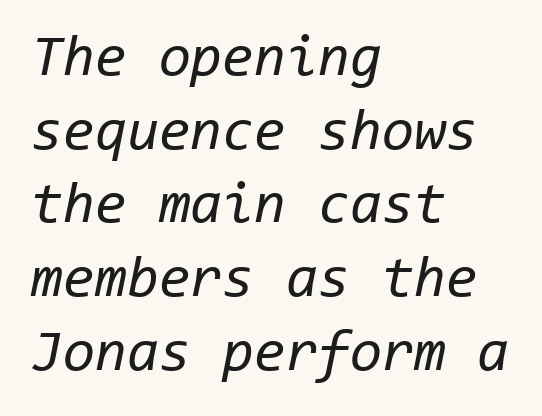
The image shows 58 px regular-weight type, italic (leaning right), monospaced; set left-aligned, normal line spacing (1.27x), normal letter spacing, not underlined; low stroke contrast and a medium x-height.
